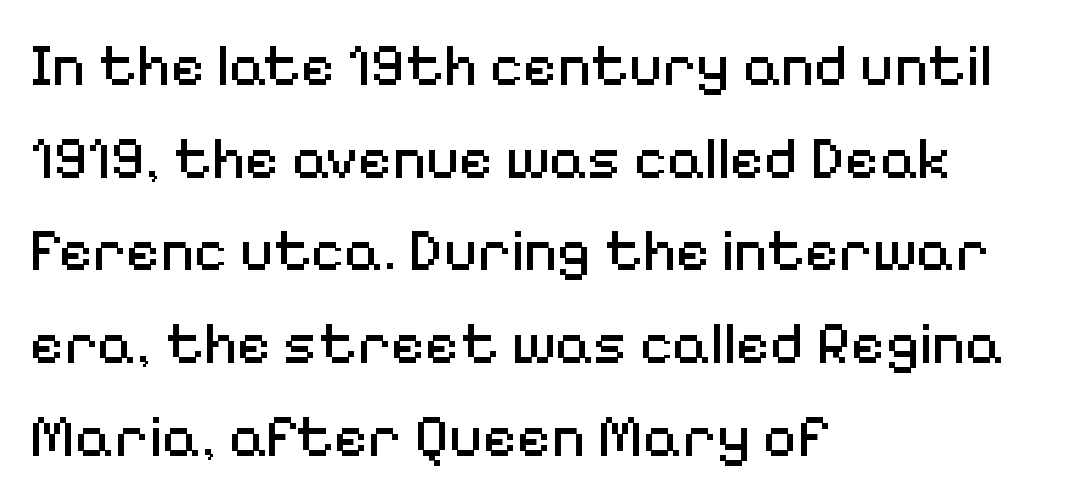
{"serif": "no", "italic": "no", "bold": "no", "weight": "regular", "width": "normal", "stroke_contrast": "medium", "x_height": "medium", "monospaced": "no", "underline": "no", "align": "left", "line_spacing": "normal", "line_spacing_ratio": 1.57, "letter_spacing": "normal", "letter_spacing_em": 0.0, "glyph_px": 59}
